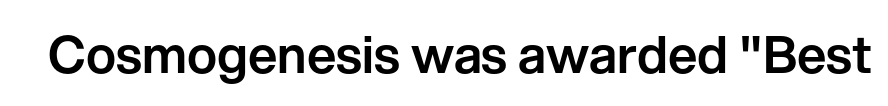
{"serif": "no", "italic": "no", "width": "normal", "stroke_contrast": "low", "x_height": "medium", "monospaced": "no", "underline": "no", "letter_spacing": "normal", "letter_spacing_em": 0.0, "glyph_px": 51}
